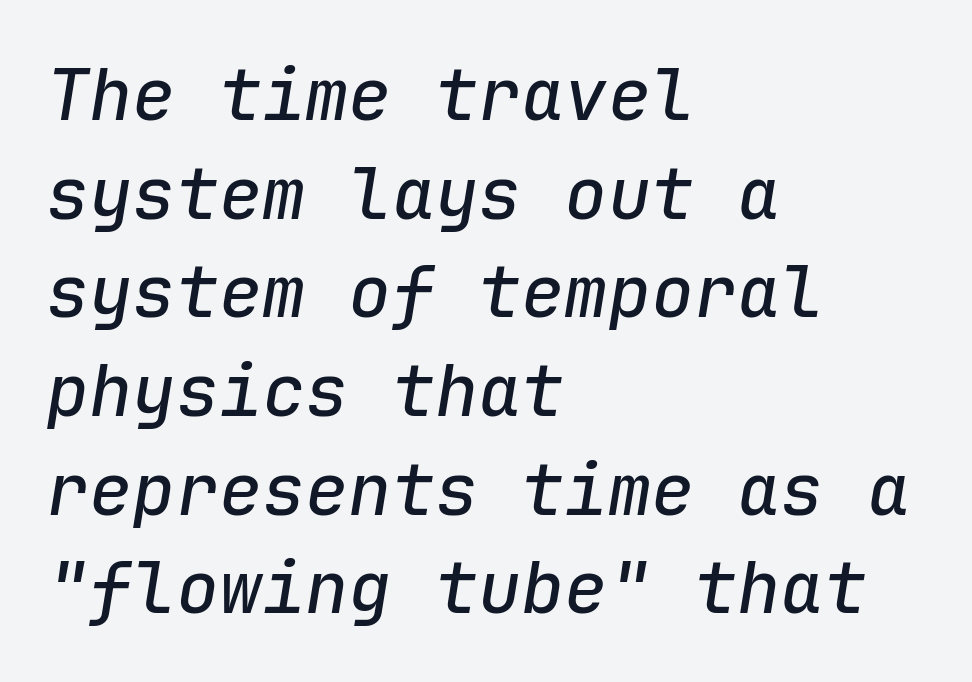
{"italic": "yes", "lean": "right", "slant_degrees": 9, "width": "normal", "stroke_contrast": "low", "x_height": "medium", "monospaced": "yes", "underline": "no", "align": "left", "line_spacing": "normal", "line_spacing_ratio": 1.37, "letter_spacing": "normal", "letter_spacing_em": 0.0, "glyph_px": 72}
